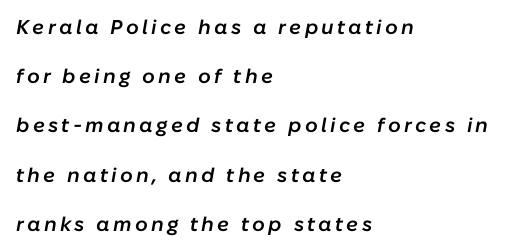
Regarding leading, the lines here are spaced well apart. The area under the type is left untouched. If you drew a ruler down the left edge, every line would touch it. Firm but not heavy-handed strokes: this text is semibold. Observe the lean: these are italic letterforms.
